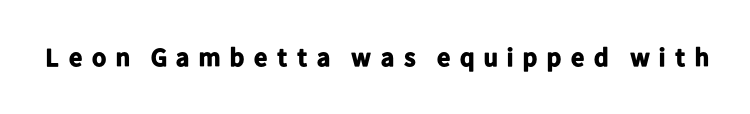
The image shows 26 px bold type, upright; set unusually wide letter spacing (+0.29 em), not underlined.
